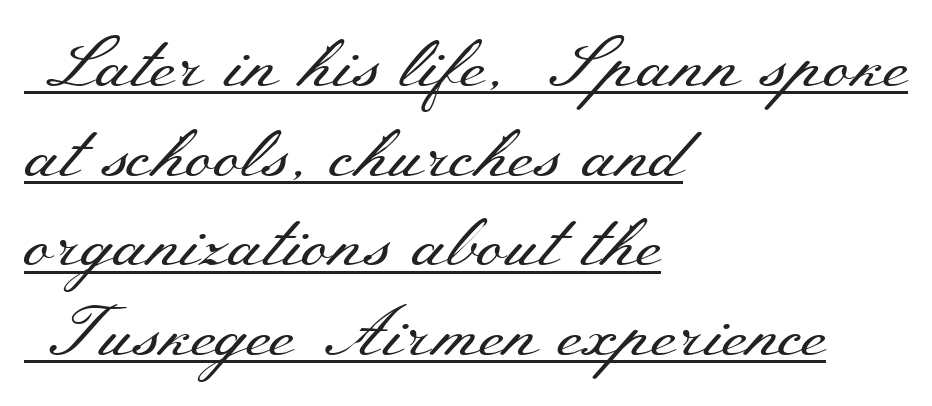
{"serif": "yes", "bold": "no", "weight": "regular", "width": "wide", "stroke_contrast": "medium", "x_height": "small", "monospaced": "no", "underline": "yes", "align": "left", "line_spacing": "normal", "line_spacing_ratio": 1.28, "letter_spacing": "normal", "letter_spacing_em": 0.0, "glyph_px": 70}
